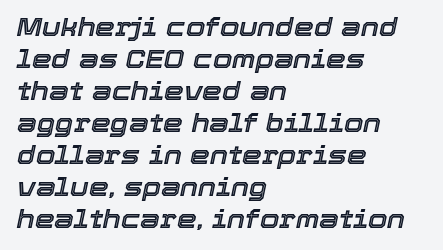
The image shows 25 px text type, italic (leaning right); set left-aligned, normal line spacing (1.28x), normal letter spacing, not underlined.
